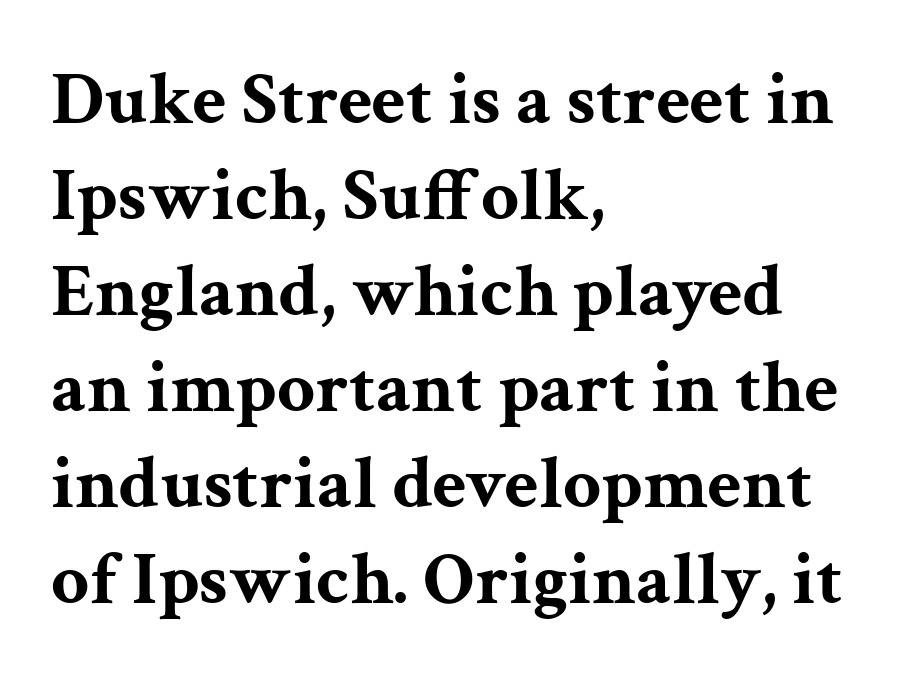
The image shows 75 px bold, wide serif type, upright; set left-aligned, normal line spacing (1.28x), normal letter spacing, not underlined; medium stroke contrast and a medium x-height.
